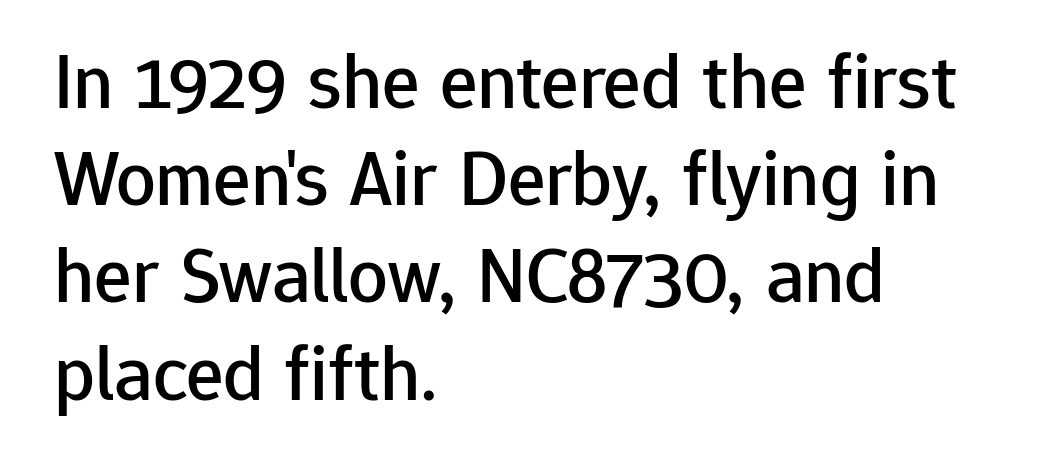
Is this a fixed-width face? No — the glyphs have proportional, varying widths. Rule under the text: the space is simply empty. No extra tracking has been applied to these lines. Designer's note — italics off, roman on. The lines in this sample share a left origin and differ only in where they stop. The face used here is a sans, in the tradition of grotesques and geometrics.
